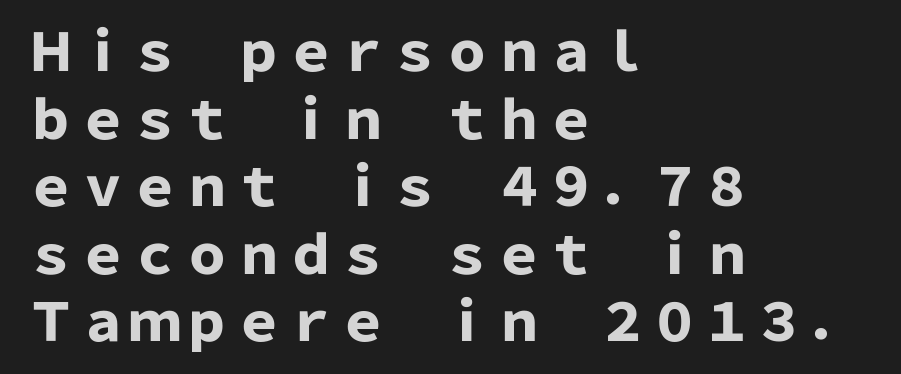
In terms of weight, the rendering is a true, heavy bold. Does the lettering tilt? It doesn't — this is upright. Evenly set lines give the paragraph a standard silhouette. Note: no serifs on the glyphs. Does the copy run flush right? No — it runs flush left. Descender tails drop into unmarked territory.
